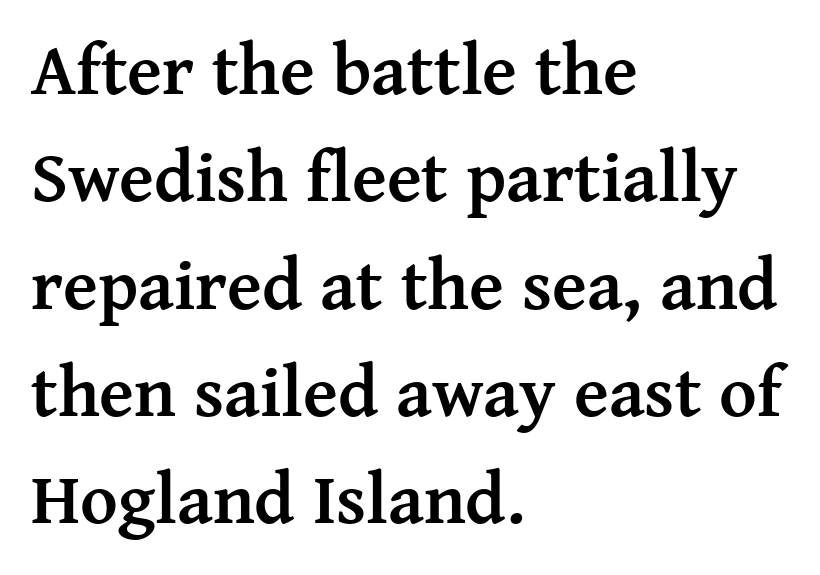
The image shows 72 px semibold serif type, upright; set left-aligned, normal line spacing (1.49x), normal letter spacing, not underlined; medium stroke contrast and a medium x-height.
